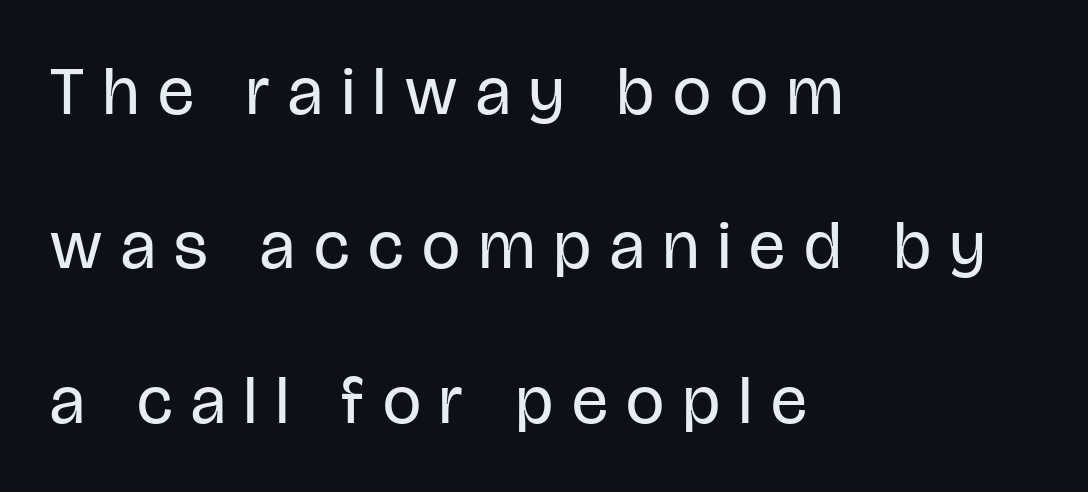
Q: Is the text bold? A: No.
Q: Is the text italic (slanted)? A: No, it is upright.
Q: Is the typeface a serif or a sans-serif typeface? A: Sans-serif.
Q: Is the text underlined? A: No.
Q: How is the paragraph aligned? A: Left-aligned.
Q: Is the spacing between letters normal or unusually wide? A: Unusually wide.
Q: Is the spacing between lines tight, normal or loose? A: Loose.
Q: Width (condensed, normal, or wide)? A: Condensed.
Q: Stroke contrast? A: Low.
Q: x-height? A: Large.
Q: Monospaced? A: No.
